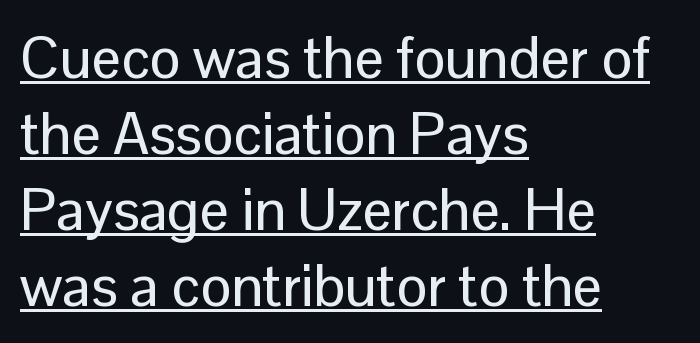
{"serif": "no", "italic": "no", "width": "normal", "stroke_contrast": "low", "x_height": "medium", "monospaced": "no", "underline": "yes", "align": "left", "line_spacing": "normal", "line_spacing_ratio": 1.31, "letter_spacing": "normal", "letter_spacing_em": 0.0, "glyph_px": 58}
